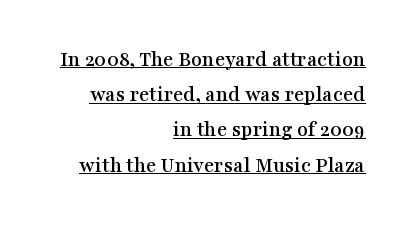
{"italic": "no", "underline": "yes", "align": "right", "line_spacing": "normal", "line_spacing_ratio": 1.6, "letter_spacing": "normal", "letter_spacing_em": 0.0, "glyph_px": 22}
